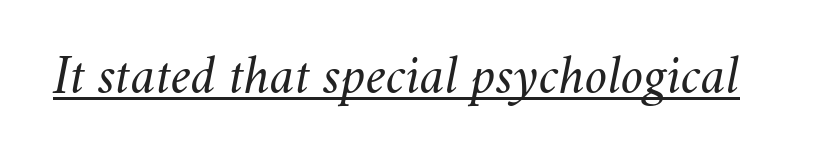
{"italic": "yes", "lean": "right", "slant_degrees": 11, "bold": "no", "weight": "regular", "width": "normal", "stroke_contrast": "medium", "x_height": "small", "monospaced": "no", "underline": "yes", "letter_spacing": "normal", "letter_spacing_em": 0.0, "glyph_px": 55}
